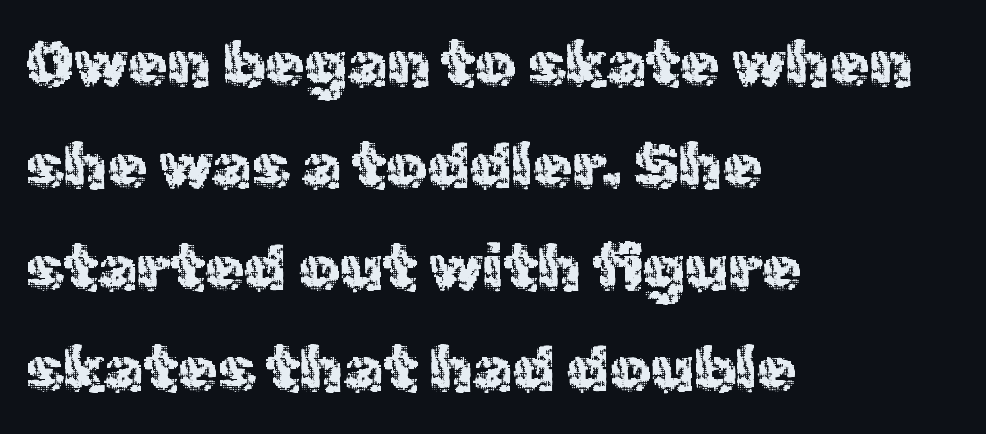
Q: Is the text italic (slanted)? A: No, it is upright.
Q: Is the typeface a serif or a sans-serif typeface? A: Sans-serif.
Q: Is the text underlined? A: No.
Q: How is the paragraph aligned? A: Left-aligned.
Q: Is the spacing between letters normal or unusually wide? A: Normal.
Q: Is the spacing between lines tight, normal or loose? A: Normal.
Q: Width (condensed, normal, or wide)? A: Normal.
Q: x-height? A: Medium.
Q: Monospaced? A: No.
